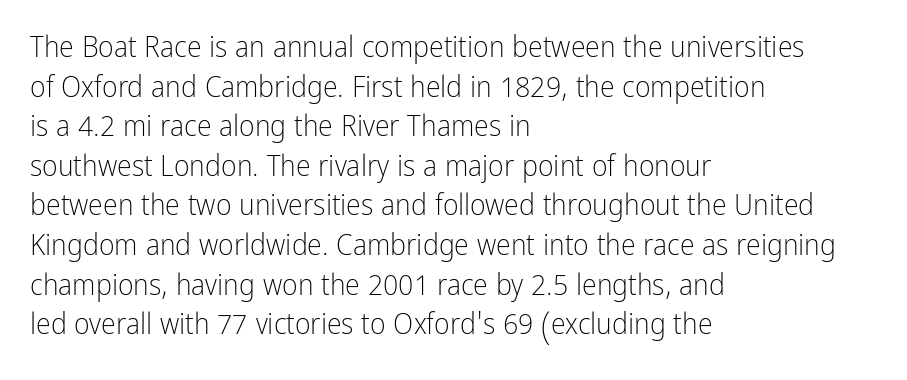
Ordinary non-slanted type is in use. A bare baseline throughout the passage. The line-height multiplier appears to be the usual default. If you drew a ruler down the left edge, every line would touch it. The weight tops out at a normal text grade.
